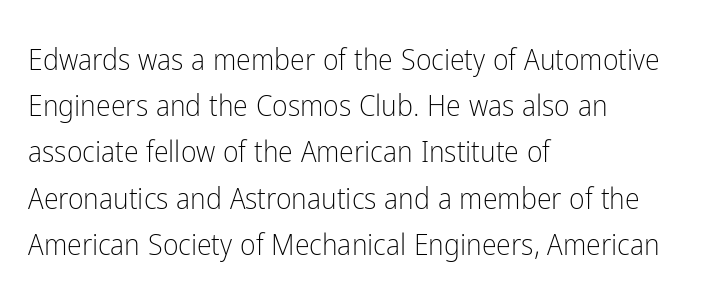
{"serif": "no", "italic": "no", "bold": "no", "weight": "light", "width": "condensed", "stroke_contrast": "low", "x_height": "medium", "monospaced": "no", "underline": "no", "align": "left", "line_spacing": "normal", "line_spacing_ratio": 1.54, "letter_spacing": "normal", "letter_spacing_em": 0.0, "glyph_px": 30}
